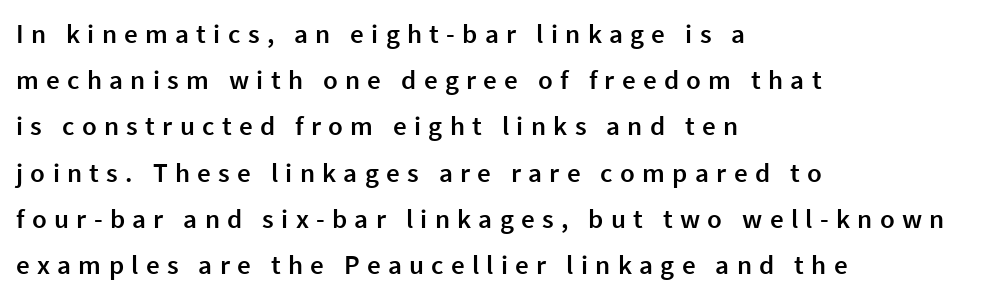
Quick note: not italic, upright. Teacher's note: observe the even left margin — that is flush-left alignment. The letters are semibold — heavier than regular but short of a full bold. The zone under the glyphs is completely vacant. The tracking jumps out immediately: characters are airy and widely separated.
